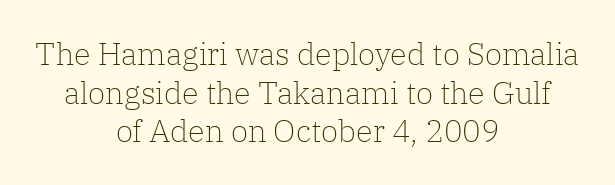
The image shows 31 px light serif type, upright; set centered, normal line spacing (1.25x), normal letter spacing, not underlined; low stroke contrast and a medium x-height.
